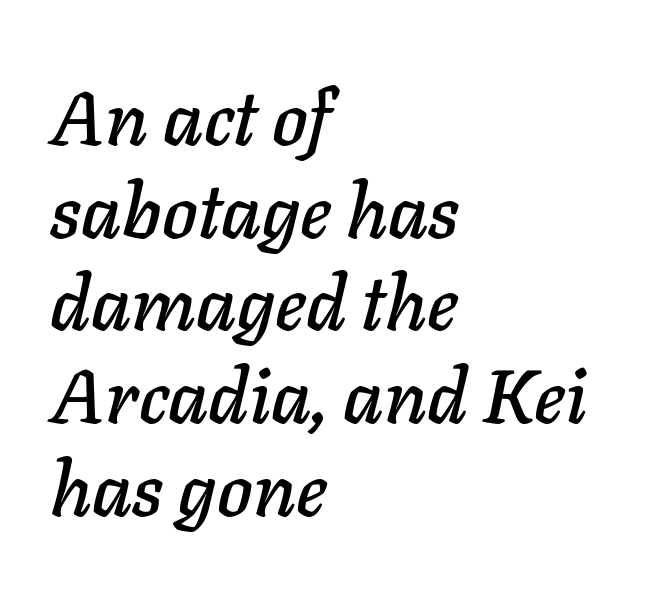
Q: Is the text italic (slanted)? A: Yes, it leans right by about 11 degrees.
Q: Is the text underlined? A: No.
Q: How is the paragraph aligned? A: Left-aligned.
Q: Is the spacing between letters normal or unusually wide? A: Normal.
Q: Width (condensed, normal, or wide)? A: Normal.
Q: Stroke contrast? A: Low.
Q: x-height? A: Medium.
Q: Monospaced? A: No.
